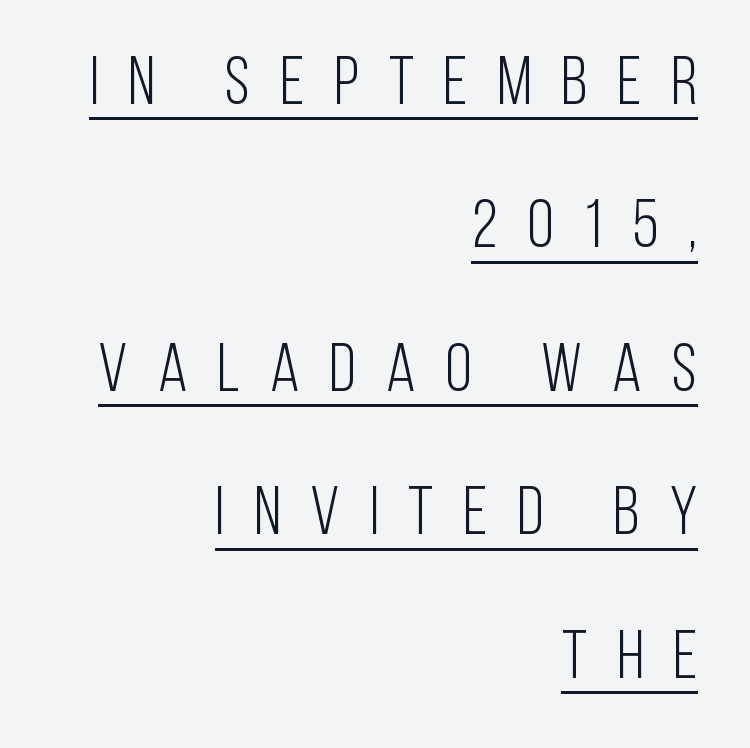
Q: Is the text bold? A: No.
Q: Is the text italic (slanted)? A: No, it is upright.
Q: Is the typeface a serif or a sans-serif typeface? A: Sans-serif.
Q: Is the text underlined? A: Yes.
Q: How is the paragraph aligned? A: Right-aligned.
Q: Is the spacing between letters normal or unusually wide? A: Unusually wide.
Q: Is the spacing between lines tight, normal or loose? A: Loose.
Q: Width (condensed, normal, or wide)? A: Condensed.
Q: Stroke contrast? A: Low.
Q: x-height? A: Large.
Q: Monospaced? A: No.
